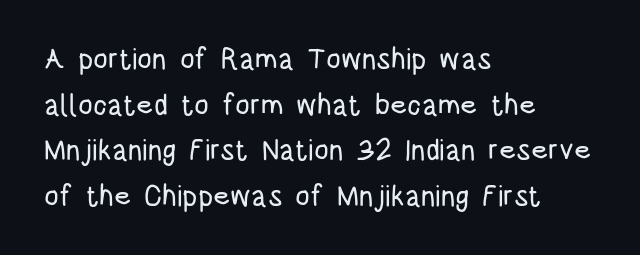
The image shows 29 px condensed sans-serif type, upright; set left-aligned, normal line spacing (1.57x), normal letter spacing, not underlined; low stroke contrast and a large x-height.
